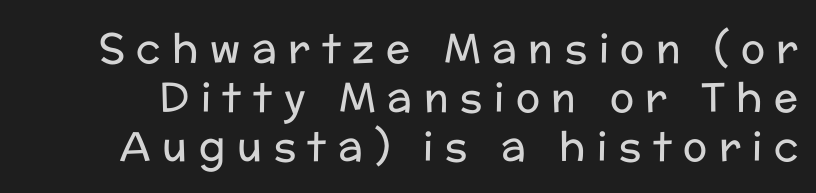
The image shows 40 px regular-weight sans-serif type, upright; set line spacing 1.22x, unusually wide letter spacing (+0.29 em), not underlined; low stroke contrast and a medium x-height.
